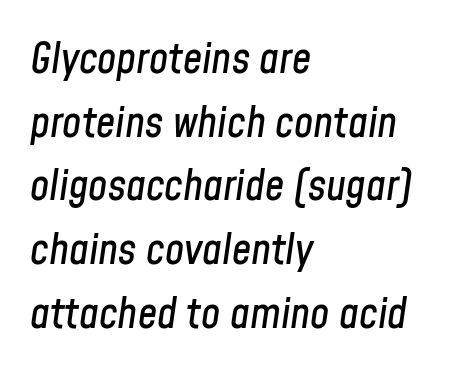
Q: Is the text italic (slanted)? A: Yes, it leans right by about 8 degrees.
Q: Is the text underlined? A: No.
Q: How is the paragraph aligned? A: Left-aligned.
Q: Is the spacing between letters normal or unusually wide? A: Normal.
Q: Is the spacing between lines tight, normal or loose? A: Normal.
Q: Width (condensed, normal, or wide)? A: Condensed.
Q: Stroke contrast? A: Low.
Q: x-height? A: Medium.
Q: Monospaced? A: No.
